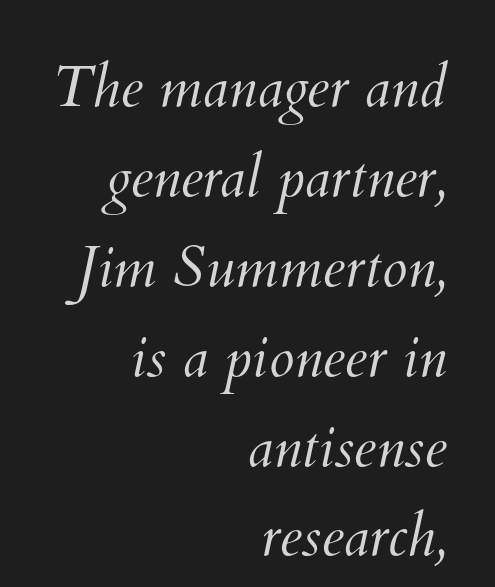
{"bold": "no", "weight": "light", "width": "normal", "stroke_contrast": "medium", "x_height": "small", "monospaced": "no", "underline": "no", "align": "right", "line_spacing": "normal", "line_spacing_ratio": 1.55, "letter_spacing": "normal", "letter_spacing_em": 0.0, "glyph_px": 58}
